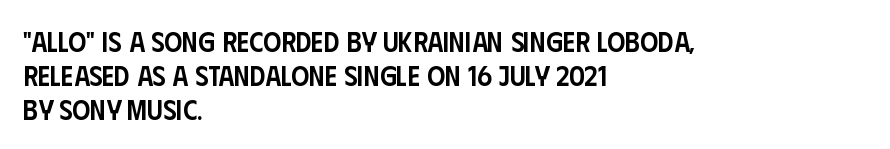
The image shows 28 px semibold, condensed sans-serif type, upright; set left-aligned, line spacing 1.21x, normal letter spacing, not underlined; low stroke contrast and a large x-height.
